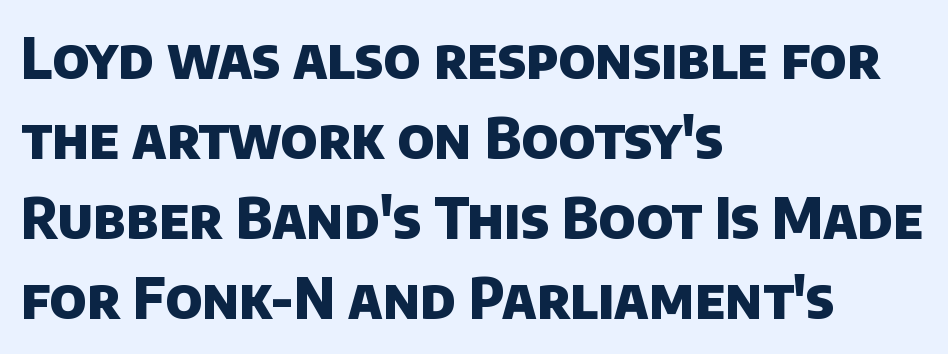
The image shows 56 px heavy sans-serif type; set left-aligned, normal line spacing (1.43x), normal letter spacing, not underlined; low stroke contrast and a large x-height.
